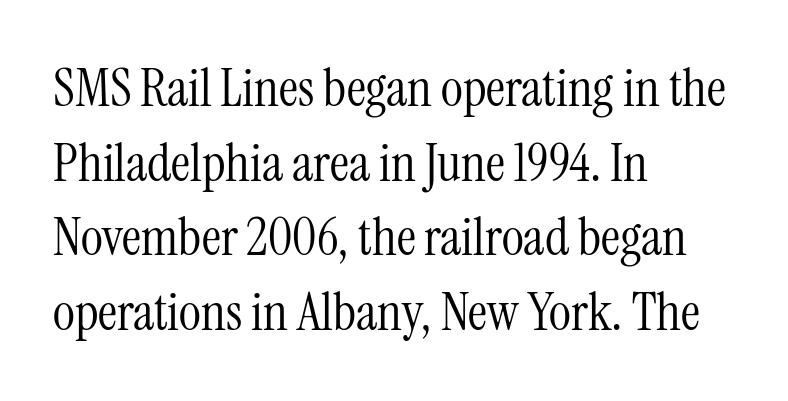
{"serif": "yes", "italic": "no", "bold": "no", "weight": "light", "width": "condensed", "stroke_contrast": "medium", "x_height": "medium", "monospaced": "no", "underline": "no", "align": "left", "line_spacing": "normal", "line_spacing_ratio": 1.41, "letter_spacing": "normal", "letter_spacing_em": 0.0, "glyph_px": 53}
